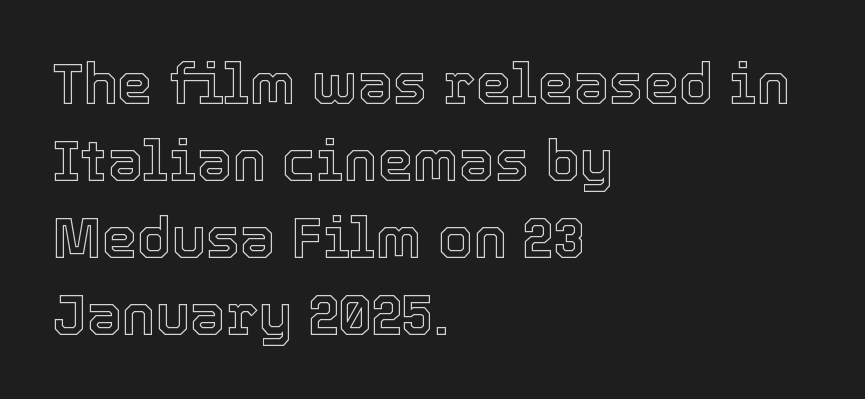
The letters stand straight up with perfectly vertical stems. Left-aligned paragraph, ragged on the right. Honestly, the row spacing looks completely unremarkable. The rendering keeps characters at their native spacing. Beneath every word, the page is bare. Do the characters align in a grid? No, the font is proportional.
